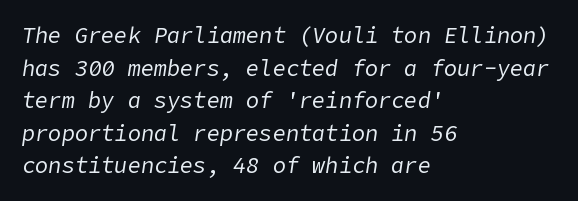
{"italic": "yes", "lean": "right", "slant_degrees": 9, "bold": "no", "underline": "no", "align": "left", "line_spacing": "normal", "line_spacing_ratio": 1.48, "letter_spacing": "normal", "letter_spacing_em": 0.0, "glyph_px": 22}
